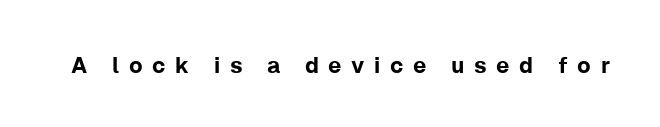
The image shows 22 px text type, upright; set unusually wide letter spacing (+0.44 em), not underlined.
